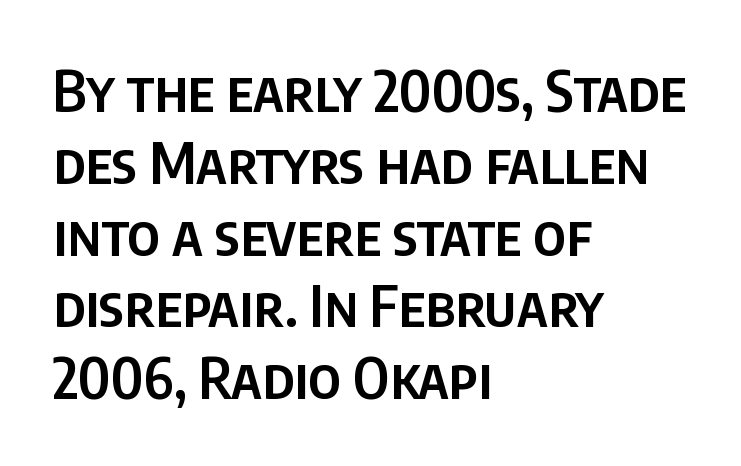
Q: Is the text bold? A: Semi-bold.
Q: Is the text italic (slanted)? A: No, it is upright.
Q: Is the typeface a serif or a sans-serif typeface? A: Sans-serif.
Q: Is the text underlined? A: No.
Q: How is the paragraph aligned? A: Left-aligned.
Q: Is the spacing between letters normal or unusually wide? A: Normal.
Q: Is the spacing between lines tight, normal or loose? A: Normal.
Q: Width (condensed, normal, or wide)? A: Condensed.
Q: Stroke contrast? A: Low.
Q: x-height? A: Large.
Q: Monospaced? A: No.
